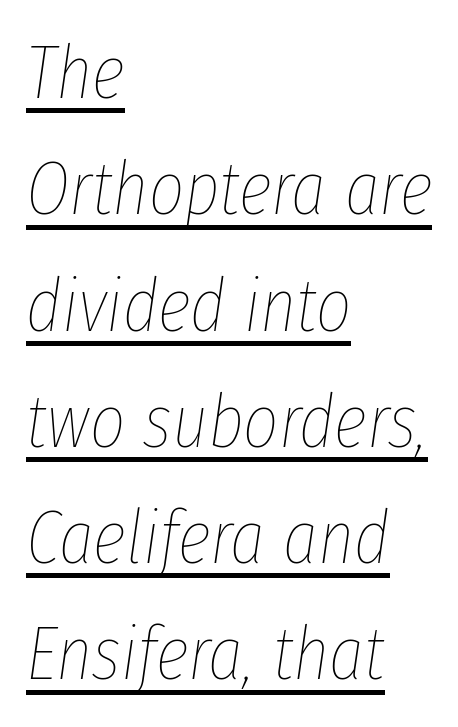
{"italic": "yes", "lean": "right", "slant_degrees": 8, "bold": "no", "weight": "thin", "width": "condensed", "stroke_contrast": "low", "x_height": "medium", "monospaced": "no", "underline": "yes", "align": "left", "line_spacing": "normal", "line_spacing_ratio": 1.53, "letter_spacing": "normal", "letter_spacing_em": 0.0, "glyph_px": 76}
